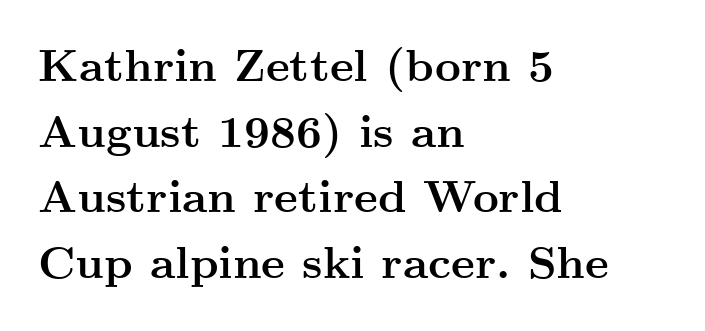
Every row of glyphs begins at an identical x-position on the left. The glyphs in this specimen are seriffed. This rendering leaves character spacing at its baseline value. As a designer I'd log this as weight 700, bold. You could not count columns in this text — the font is proportionally spaced.
